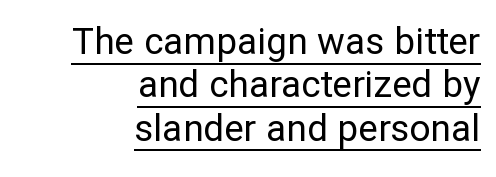
The image shows 37 px regular-weight sans-serif type, upright; set right-aligned, line spacing 1.17x, normal letter spacing, underlined; low stroke contrast and a medium x-height.
